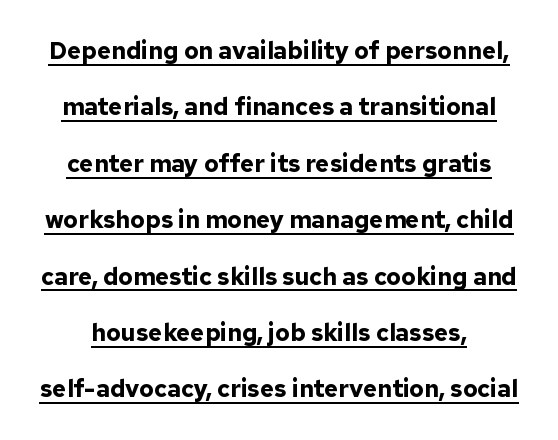
The image shows 24 px bold type, upright; set loose line spacing (2.35x), normal letter spacing, underlined.
